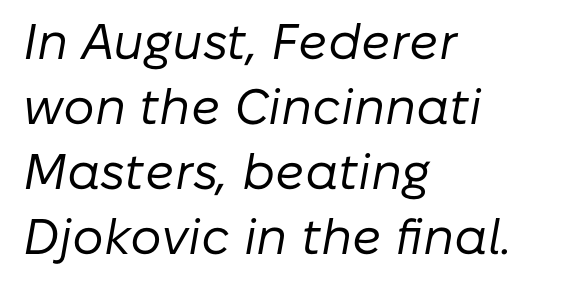
A light-to-regular cut is what we see here. A normal amount of white space separates one row of letters from the next. You could not count columns in this text — the font is proportionally spaced. Nobody touched the tracking dial on this one. The whole block is typeset with a tilt.
